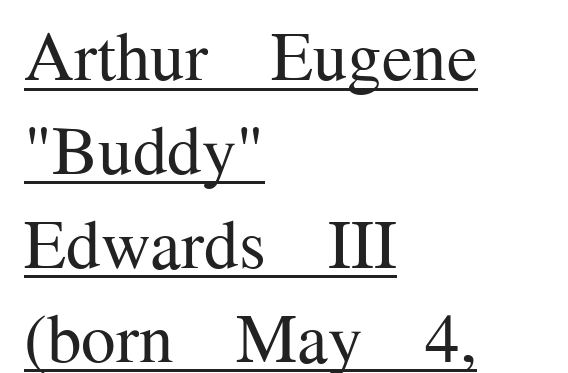
Ink coverage per letter is moderate at most. Check the space under the baseline: a stroke is drawn there. Interline gaps are of average width in this sample. These lines are composed in type with serifs. Is the block centered? No — it sits flush against the left margin. Students, note that the glyphs here touch the page at normal intervals.
